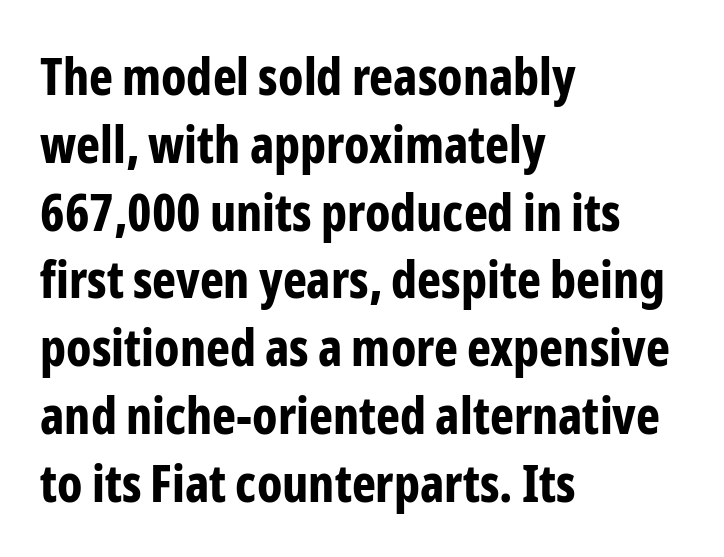
{"serif": "no", "italic": "no", "bold": "yes", "weight": "bold", "width": "condensed", "stroke_contrast": "low", "x_height": "medium", "monospaced": "no", "underline": "no", "align": "left", "line_spacing": "normal", "line_spacing_ratio": 1.33, "letter_spacing": "normal", "letter_spacing_em": 0.0, "glyph_px": 51}
